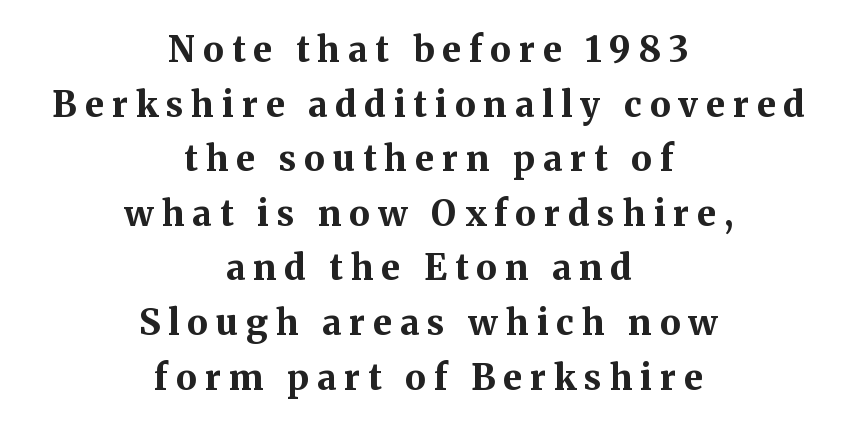
The image shows 35 px bold serif type, upright; set centered, normal line spacing (1.56x), unusually wide letter spacing (+0.23 em), not underlined; medium stroke contrast and a medium x-height.
